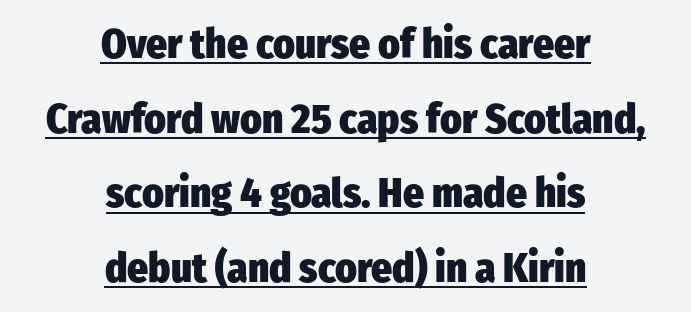
{"serif": "no", "italic": "no", "bold": "yes", "weight": "heavy", "width": "condensed", "stroke_contrast": "low", "x_height": "medium", "monospaced": "no", "underline": "yes", "align": "center", "line_spacing_ratio": 1.82, "letter_spacing": "normal", "letter_spacing_em": 0.0, "glyph_px": 41}
